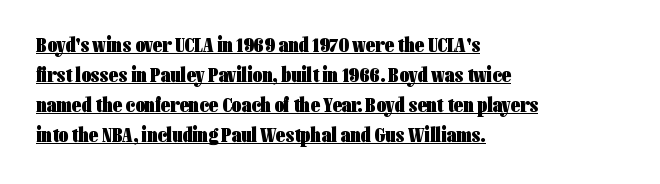
The image shows 21 px bold type, upright; set left-aligned, normal line spacing (1.43x), normal letter spacing, underlined.
